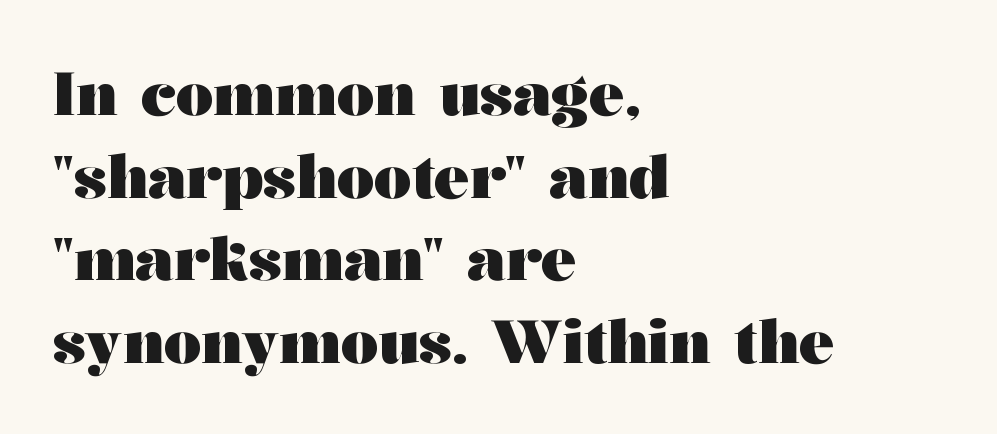
{"serif": "yes", "italic": "no", "bold": "yes", "weight": "heavy", "width": "wide", "stroke_contrast": "medium", "x_height": "medium", "monospaced": "no", "underline": "no", "align": "left", "line_spacing": "normal", "line_spacing_ratio": 1.4, "letter_spacing": "normal", "letter_spacing_em": 0.0, "glyph_px": 59}
